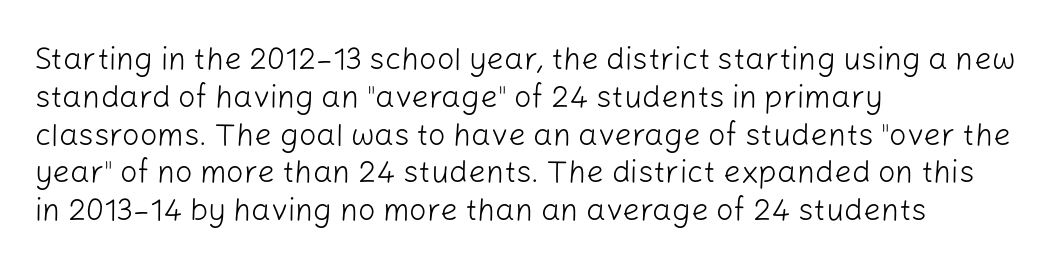
A quiet, ordinary-to-light weight characterises the typeface. The rendering shows plain stroke endings on the letterforms — a sans-serif design. No extra tracking has been applied to these lines. Letters rest on an invisible, unmarked baseline. The passage shown is typed in a proportional face where columns would drift. The lettering holds an erect, upright posture throughout.
